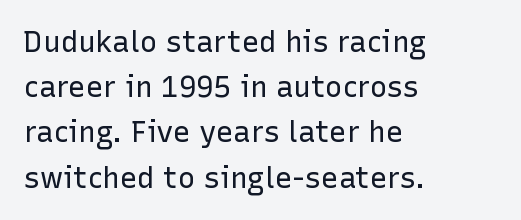
{"serif": "no", "italic": "no", "bold": "no", "weight": "regular", "width": "normal", "stroke_contrast": "low", "x_height": "medium", "monospaced": "no", "underline": "no", "align": "left", "line_spacing": "normal", "line_spacing_ratio": 1.56, "letter_spacing": "normal", "letter_spacing_em": 0.0, "glyph_px": 29}
